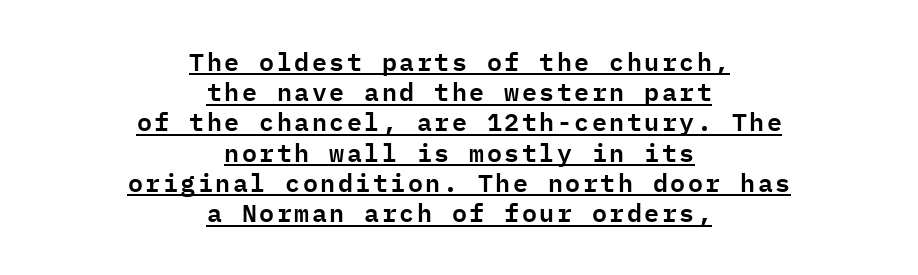
Q: Is the text italic (slanted)? A: No, it is upright.
Q: Is the text underlined? A: Yes.
Q: How is the paragraph aligned? A: Centered.
